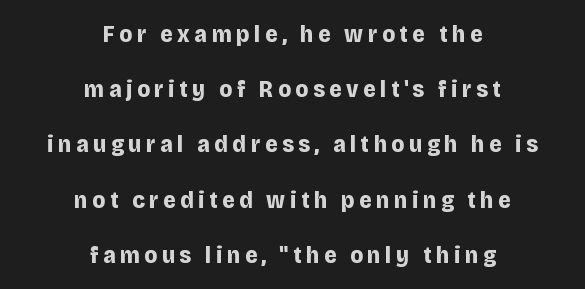
{"italic": "no", "bold": "yes", "underline": "no", "align": "center", "line_spacing": "loose", "line_spacing_ratio": 2.3, "glyph_px": 24}
